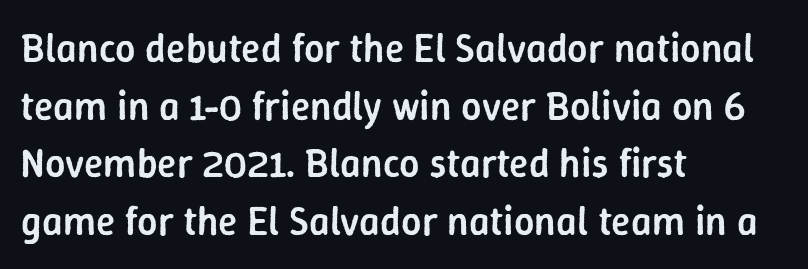
The image shows 40 px semibold sans-serif type, upright; set left-aligned, normal line spacing (1.44x), normal letter spacing, not underlined; low stroke contrast and a medium x-height.
